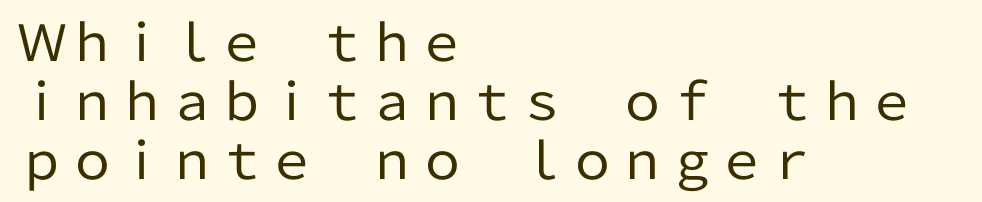
Q: Is the text bold? A: No.
Q: Is the text italic (slanted)? A: No, it is upright.
Q: Is the typeface a serif or a sans-serif typeface? A: Sans-serif.
Q: Is the text underlined? A: No.
Q: How is the paragraph aligned? A: Left-aligned.
Q: Is the spacing between letters normal or unusually wide? A: Normal.
Q: Width (condensed, normal, or wide)? A: Normal.
Q: Stroke contrast? A: Low.
Q: x-height? A: Medium.
Q: Monospaced? A: No.
